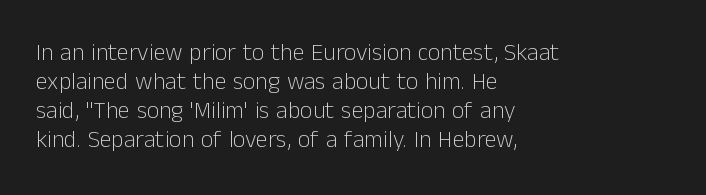
{"italic": "no", "bold": "no", "underline": "no", "align": "left", "line_spacing_ratio": 1.21, "letter_spacing": "normal", "letter_spacing_em": 0.0, "glyph_px": 24}
